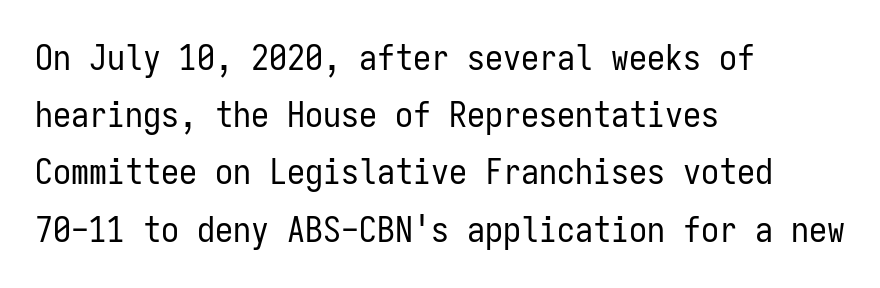
The foot of each line stays bare and open. The font family rendered here belongs to the sans-serif group. The font sits on the lighter half of the weight spectrum, regular included. Upright lettering throughout. Glyph-to-glyph distance matches everyday printed text. The leading is moderate, giving the passage an even texture.
